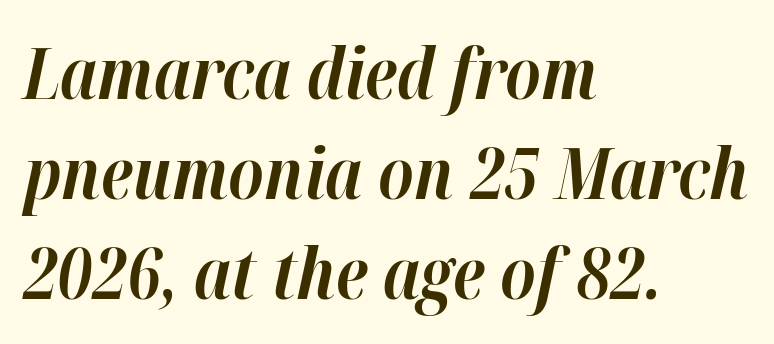
The image shows 71 px bold type, italic (leaning right); set left-aligned, normal line spacing (1.41x), normal letter spacing, not underlined; high stroke contrast and a medium x-height.
